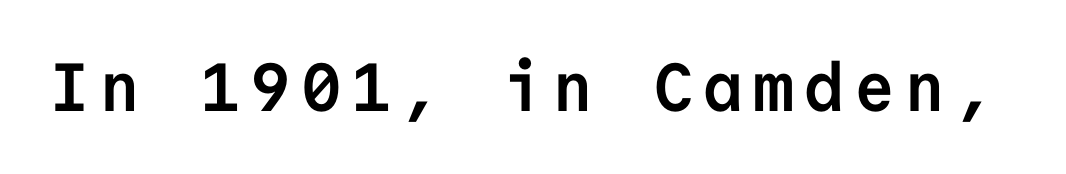
Here the designer chose a console-style face with uniform glyph widths. Posture: straight, roman, zero tilt. Underlining? Definitely not there. These lines carry a lot of weight — the face is fully bold.
